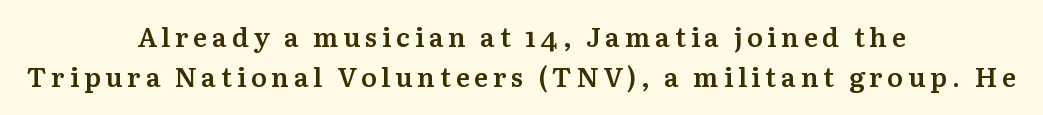
Q: Is the text bold? A: Semi-bold.
Q: Is the text italic (slanted)? A: No, it is upright.
Q: Is the text underlined? A: No.
Q: How is the paragraph aligned? A: Centered.
Q: Is the spacing between lines tight, normal or loose? A: Normal.
